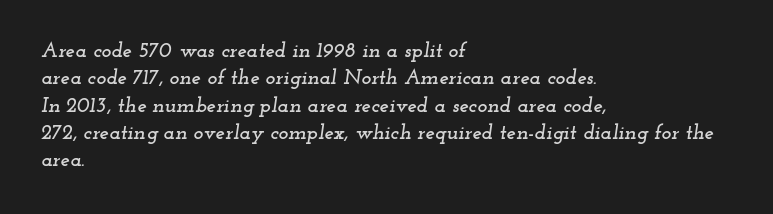
{"italic": "yes", "lean": "right", "slant_degrees": 12, "underline": "no", "align": "left", "line_spacing": "normal", "line_spacing_ratio": 1.3, "letter_spacing": "normal", "letter_spacing_em": 0.0, "glyph_px": 21}
